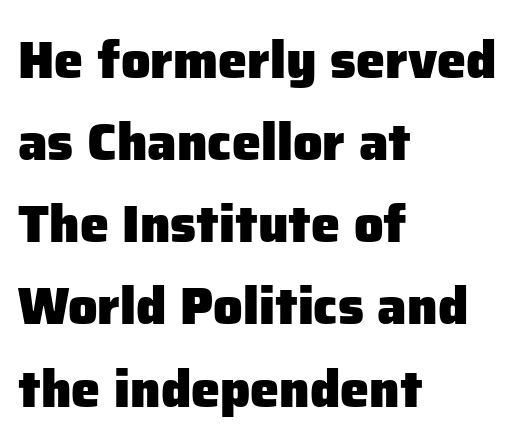
The space directly below the letters is spotless. The face used here has the dense, thick strokes of a bold. The text was rendered using a sans face with plain stroke endings. Layout note: lines flush left. Words appear dense and cohesive because spacing is normal. Looks like regular typesetting: each glyph gets only the width it needs.
